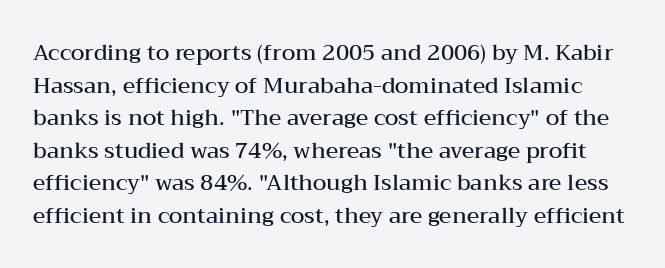
The image shows 22 px text type, upright; set normal line spacing (1.48x), normal letter spacing, not underlined.
